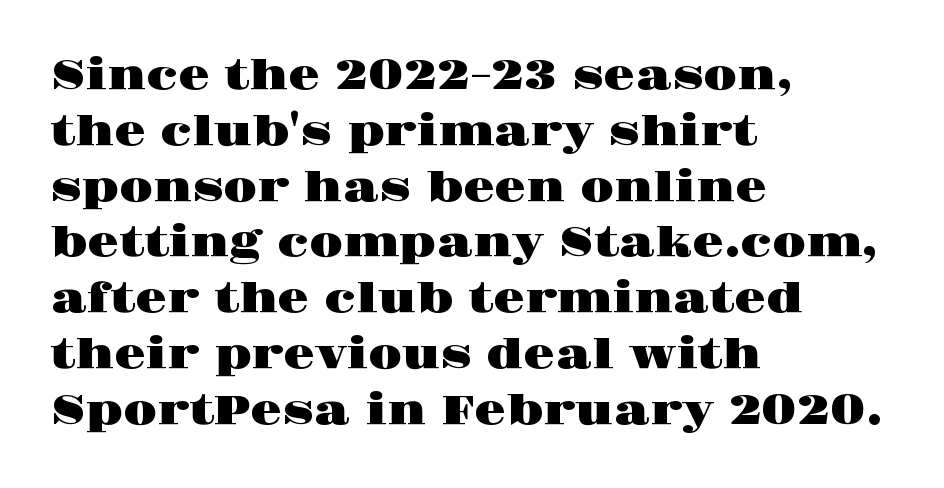
The image shows 41 px wide serif type, upright; set left-aligned, normal line spacing (1.36x), normal letter spacing, not underlined; high stroke contrast and a large x-height.
